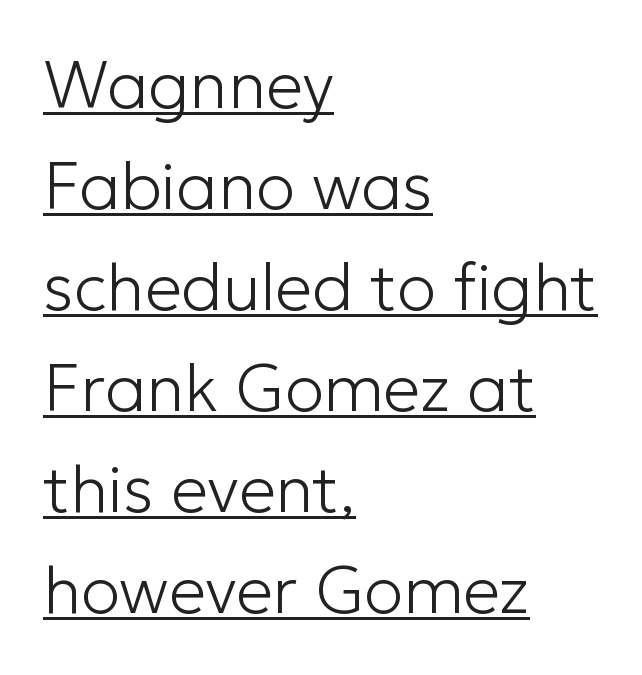
The image shows 66 px light sans-serif type, upright; set left-aligned, normal line spacing (1.53x), normal letter spacing, underlined; low stroke contrast and a medium x-height.
